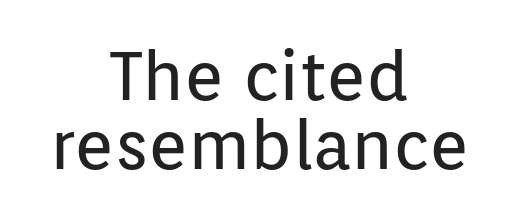
{"serif": "no", "italic": "no", "bold": "no", "weight": "regular", "width": "normal", "stroke_contrast": "low", "x_height": "medium", "monospaced": "no", "underline": "no", "align": "center", "line_spacing": "tight", "line_spacing_ratio": 1.01, "letter_spacing": "normal", "letter_spacing_em": 0.0, "glyph_px": 68}
